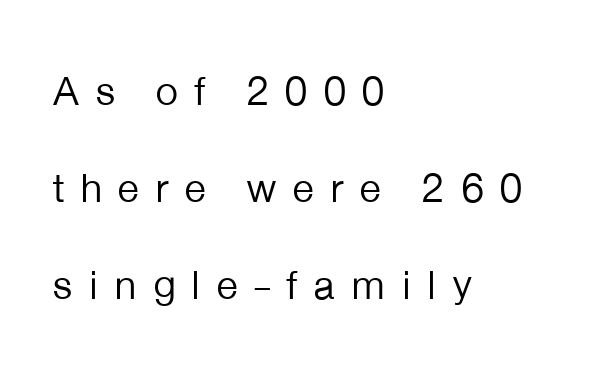
Q: Is the text bold? A: No.
Q: Is the text italic (slanted)? A: No, it is upright.
Q: Is the typeface a serif or a sans-serif typeface? A: Sans-serif.
Q: Is the text underlined? A: No.
Q: How is the paragraph aligned? A: Left-aligned.
Q: Is the spacing between letters normal or unusually wide? A: Unusually wide.
Q: Is the spacing between lines tight, normal or loose? A: Loose.
Q: Width (condensed, normal, or wide)? A: Normal.
Q: Stroke contrast? A: Low.
Q: x-height? A: Medium.
Q: Monospaced? A: No.
